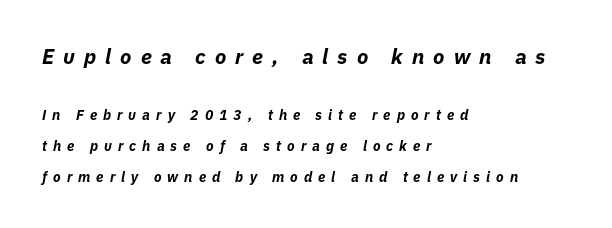
Glyph-to-glyph distance is far greater than everyday printed text. Bare-footed words on every line. Top chunk: large. Bottom chunk: small. Heavy-handed strokes throughout: this text is bold.
